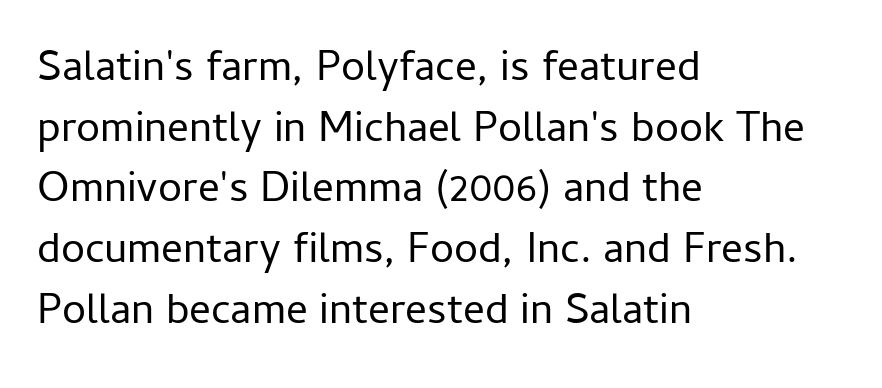
The line-height multiplier appears to be the usual default. Character widths vary here, with narrow letters taking less room than wide ones. The space beneath each line is pristine and unruled. This is not heavy type; no bold has been used. Is the letter spacing exaggerated? No — it looks like the ordinary default.
